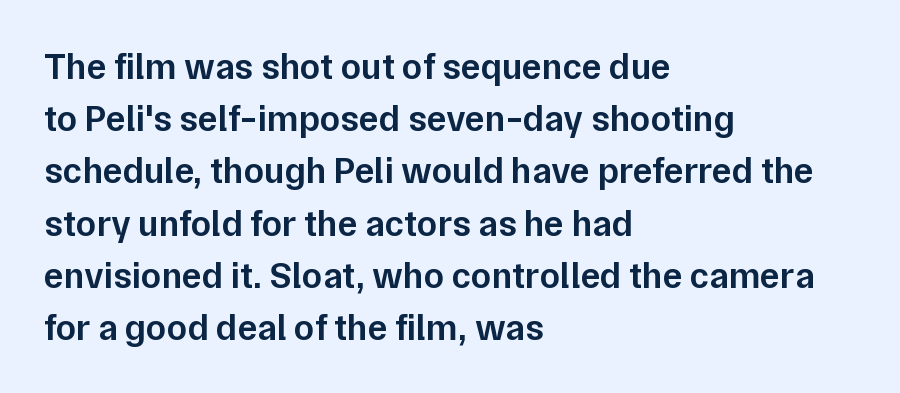
The image shows 37 px semibold sans-serif type, upright; set left-aligned, normal line spacing (1.41x), normal letter spacing, not underlined; low stroke contrast and a medium x-height.
